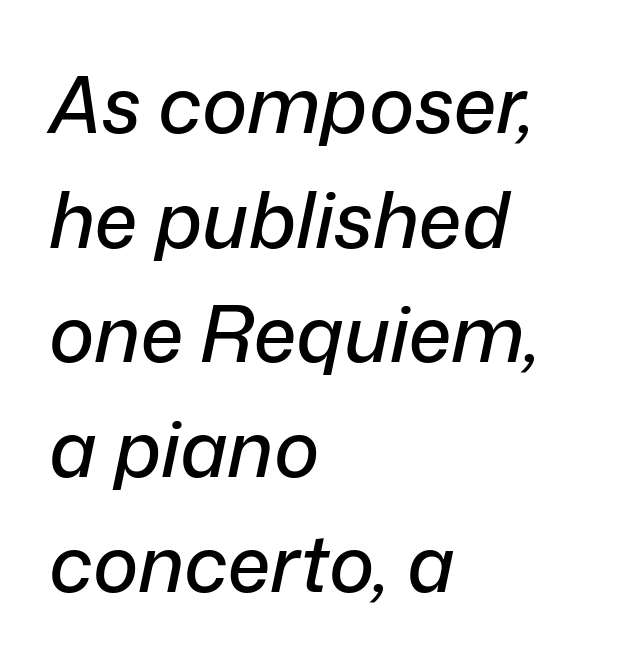
Rows of type keep a routine distance in the vertical direction. The face used here is proportionally spaced, like ordinary book or web type. Is the block centered? No — it sits flush against the left margin. Every character sits at an angle, as italics do. Only glyphs here, with clear space below each row.
